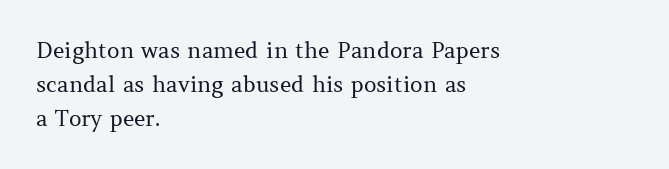
These lines stack with their left ends in a neat column. Any mark beneath the type? The region is blank. Short note: letters normally spaced. The type sits square on the baseline with zero lean.
